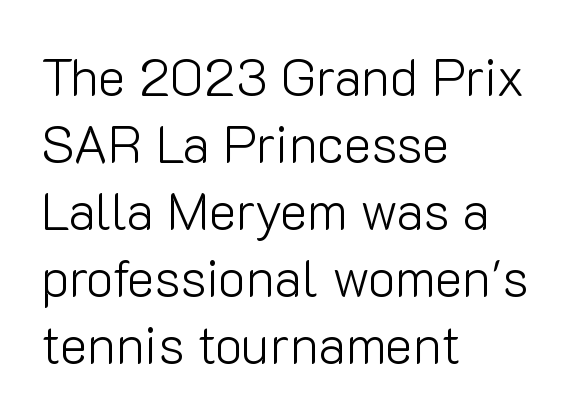
{"serif": "no", "italic": "no", "bold": "no", "weight": "light", "width": "normal", "stroke_contrast": "low", "x_height": "medium", "monospaced": "no", "underline": "no", "align": "left", "line_spacing": "normal", "line_spacing_ratio": 1.29, "letter_spacing": "normal", "letter_spacing_em": 0.0, "glyph_px": 52}
